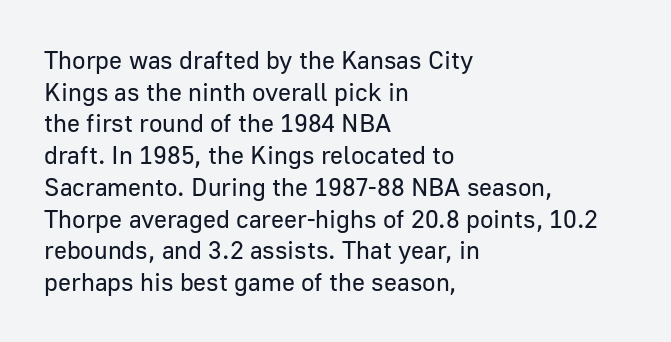
Q: Is the text bold? A: No.
Q: Is the text italic (slanted)? A: No, it is upright.
Q: Is the text underlined? A: No.
Q: How is the paragraph aligned? A: Left-aligned.
Q: Is the spacing between letters normal or unusually wide? A: Normal.
Q: Is the spacing between lines tight, normal or loose? A: Normal.
